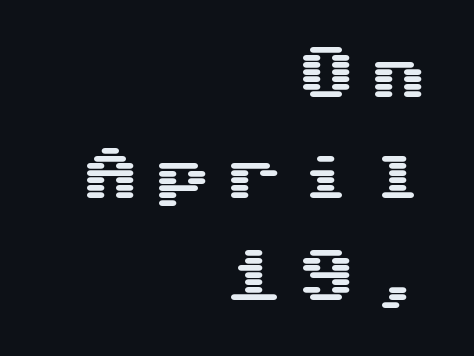
Each row of text sits above clean, open space. These lines are set flush right with a ragged left edge. A typesetter would call this heavily tracked-out type. The axis of the letterforms is exactly vertical. In terms of letterform style, serifs are entirely absent.
